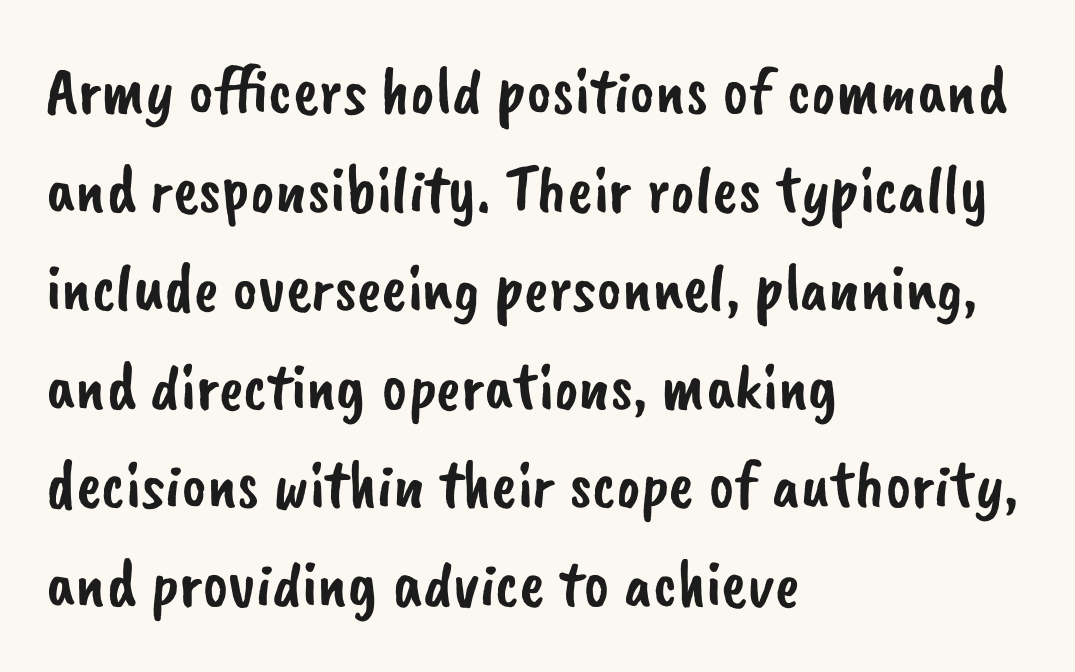
{"serif": "no", "width": "normal", "stroke_contrast": "low", "x_height": "small", "monospaced": "no", "underline": "no", "align": "left", "line_spacing": "normal", "line_spacing_ratio": 1.45, "letter_spacing": "normal", "letter_spacing_em": 0.0, "glyph_px": 68}
